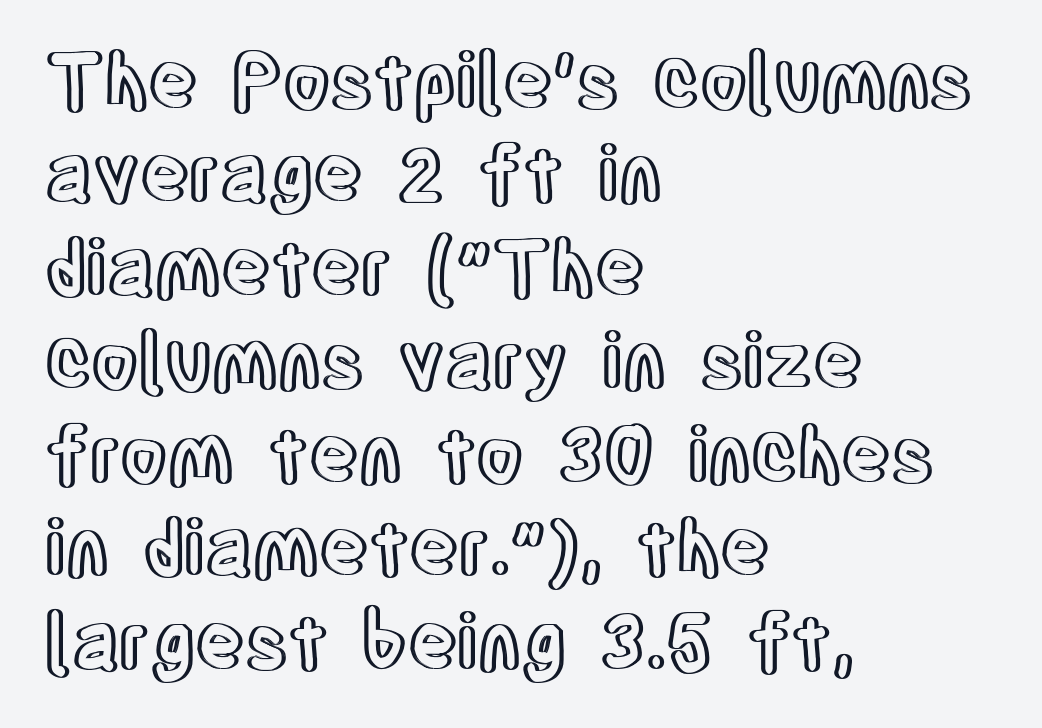
The image shows 76 px condensed type, upright; set left-aligned, line spacing 1.23x, normal letter spacing, not underlined; a large x-height.
